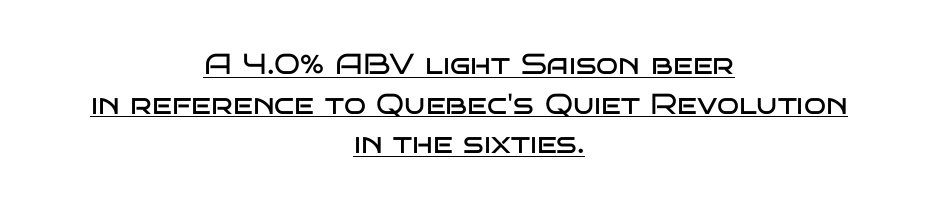
{"serif": "no", "italic": "no", "bold": "no", "weight": "regular", "width": "wide", "stroke_contrast": "low", "x_height": "large", "monospaced": "no", "underline": "yes", "align": "center", "line_spacing": "normal", "line_spacing_ratio": 1.37, "letter_spacing": "normal", "letter_spacing_em": 0.0, "glyph_px": 29}
